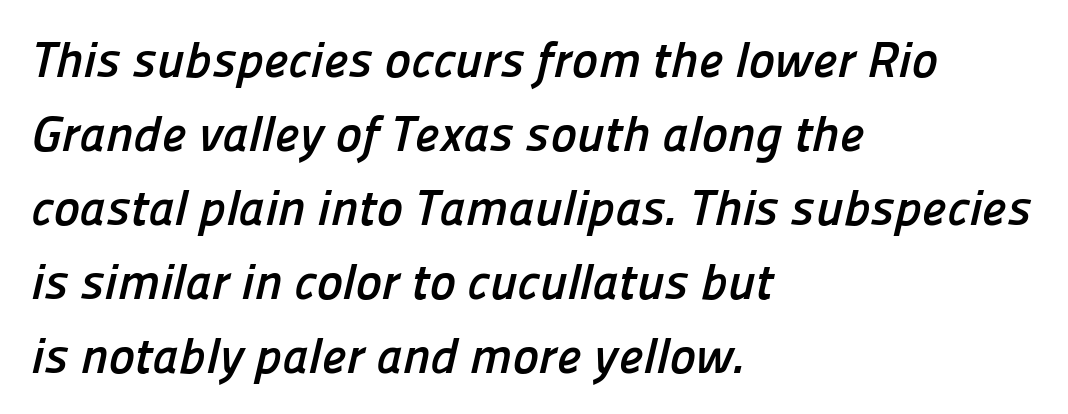
Q: Is the text bold? A: Yes.
Q: Is the typeface a serif or a sans-serif typeface? A: Sans-serif.
Q: Is the text underlined? A: No.
Q: How is the paragraph aligned? A: Left-aligned.
Q: Is the spacing between letters normal or unusually wide? A: Normal.
Q: Is the spacing between lines tight, normal or loose? A: Normal.
Q: Width (condensed, normal, or wide)? A: Normal.
Q: Stroke contrast? A: Low.
Q: x-height? A: Medium.
Q: Monospaced? A: No.
